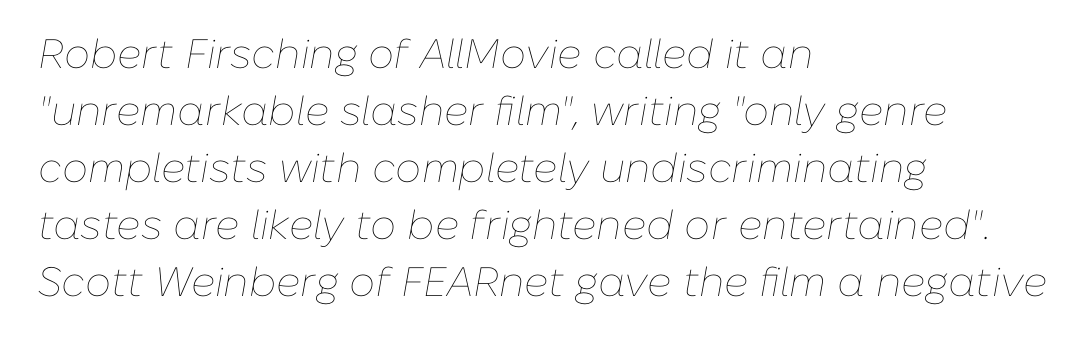
The glyphs are unaccompanied by any horizontal stroke below them. The lines sit at an ordinary, default distance from one another. No chunkiness to these letters — they're not bold. Glyph-to-glyph distance matches everyday printed text.
